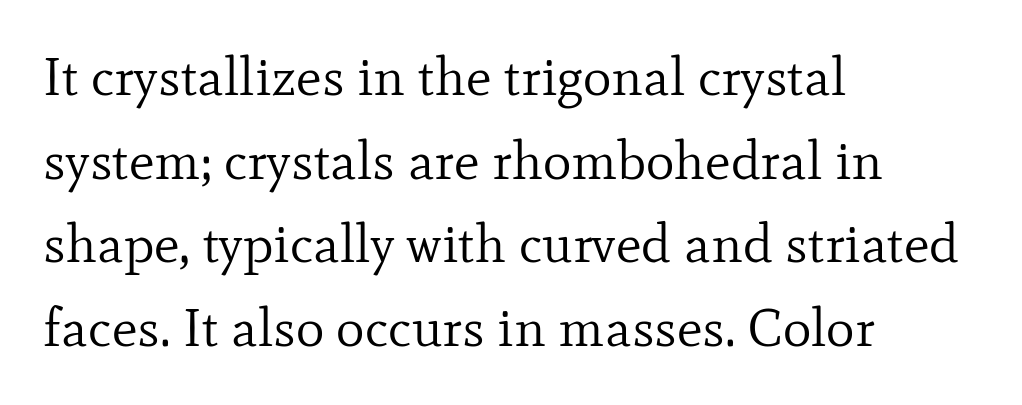
If you drew a line through each stem, it would be perfectly vertical. Character widths vary here, with narrow letters taking less room than wide ones. The compositor pushed each line to the left boundary. What's the leading like? Ordinary, nothing unusual. Characters follow at the spacing the type designer built in. Is the type heavy? It reads as light-to-regular instead.
